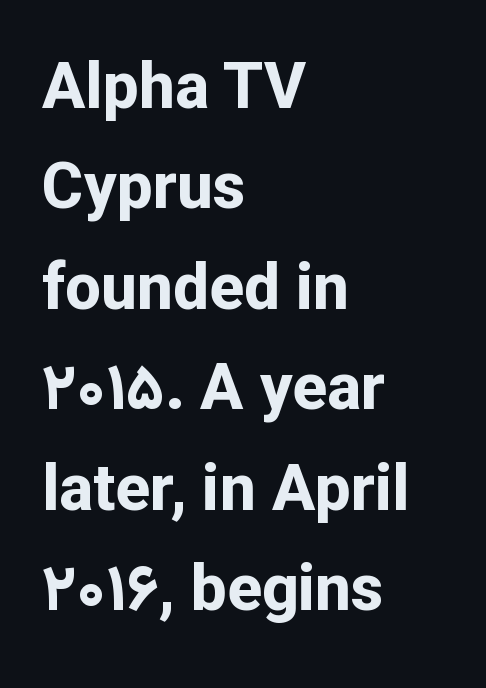
Q: Is the text bold? A: Yes.
Q: Is the text italic (slanted)? A: No, it is upright.
Q: Is the typeface a serif or a sans-serif typeface? A: Sans-serif.
Q: Is the text underlined? A: No.
Q: How is the paragraph aligned? A: Left-aligned.
Q: Is the spacing between letters normal or unusually wide? A: Normal.
Q: Is the spacing between lines tight, normal or loose? A: Normal.
Q: Width (condensed, normal, or wide)? A: Normal.
Q: Stroke contrast? A: Low.
Q: x-height? A: Medium.
Q: Monospaced? A: No.
